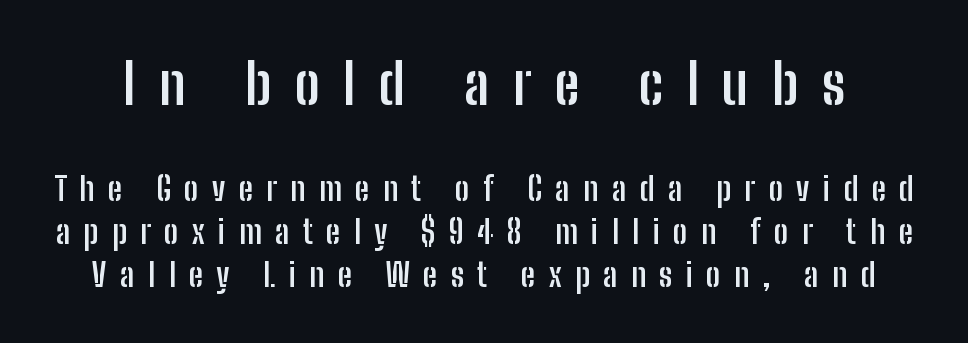
{"serif": "no", "italic": "no", "bold": "yes", "weight": "semibold", "width": "condensed", "stroke_contrast": "low", "x_height": "medium", "monospaced": "no", "underline": "no", "line_spacing": "normal", "line_spacing_ratio": 1.34, "letter_spacing": "wide", "letter_spacing_em": 0.42, "larger_block": "first", "size_ratio": 1.75, "glyph_px": 56}
